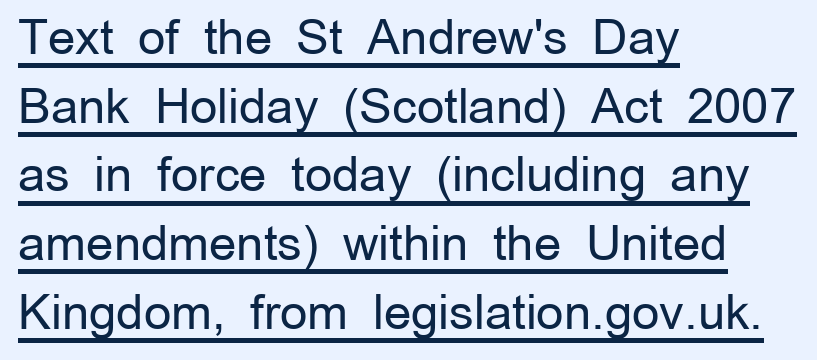
{"serif": "no", "italic": "no", "bold": "no", "weight": "regular", "width": "normal", "stroke_contrast": "low", "x_height": "medium", "monospaced": "no", "underline": "yes", "align": "left", "line_spacing": "normal", "line_spacing_ratio": 1.43, "letter_spacing": "normal", "letter_spacing_em": 0.0, "glyph_px": 48}
